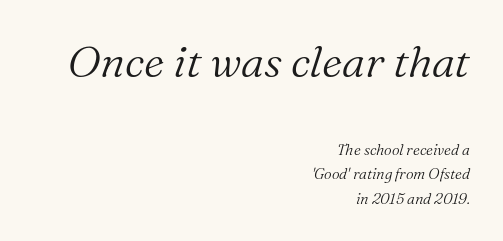
Q: Is the text bold? A: No.
Q: Is the text italic (slanted)? A: Yes, it leans right by about 16 degrees.
Q: Is the typeface a serif or a sans-serif typeface? A: Serif.
Q: Is the text underlined? A: No.
Q: How is the paragraph aligned? A: Right-aligned.
Q: Is the spacing between letters normal or unusually wide? A: Normal.
Q: Is the spacing between lines tight, normal or loose? A: Normal.
Q: Which block of text is set in a larger size, the first (top) or the second (bottom)? A: The first (top) one.
Q: Width (condensed, normal, or wide)? A: Normal.
Q: Stroke contrast? A: Medium.
Q: x-height? A: Medium.
Q: Monospaced? A: No.
